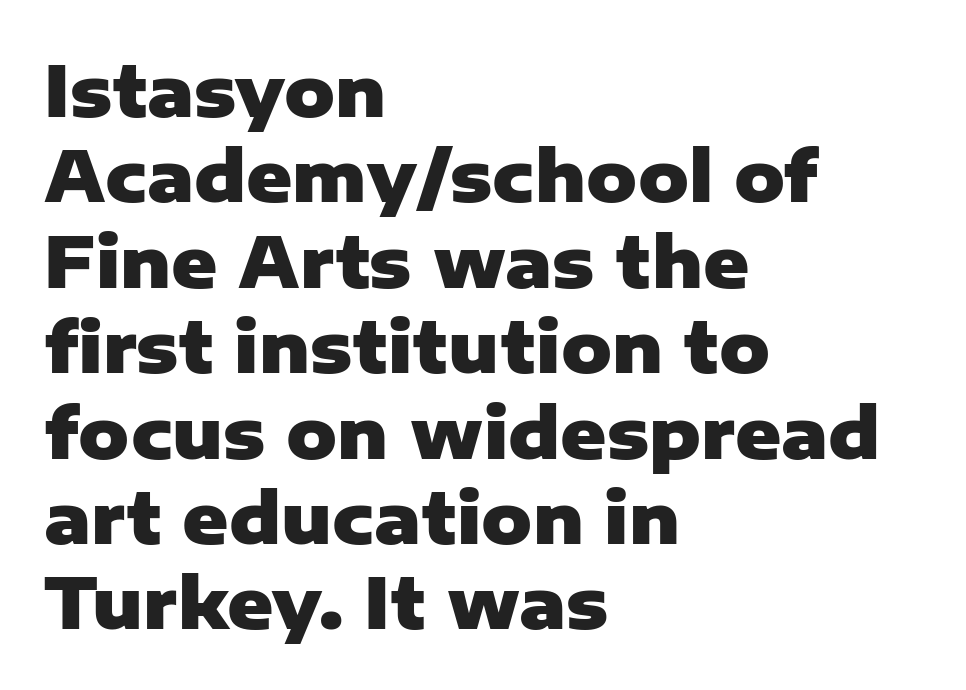
Q: Is the text bold? A: Yes.
Q: Is the text italic (slanted)? A: No, it is upright.
Q: Is the typeface a serif or a sans-serif typeface? A: Sans-serif.
Q: Is the text underlined? A: No.
Q: How is the paragraph aligned? A: Left-aligned.
Q: Is the spacing between letters normal or unusually wide? A: Normal.
Q: Width (condensed, normal, or wide)? A: Normal.
Q: Stroke contrast? A: Low.
Q: x-height? A: Medium.
Q: Monospaced? A: No.
